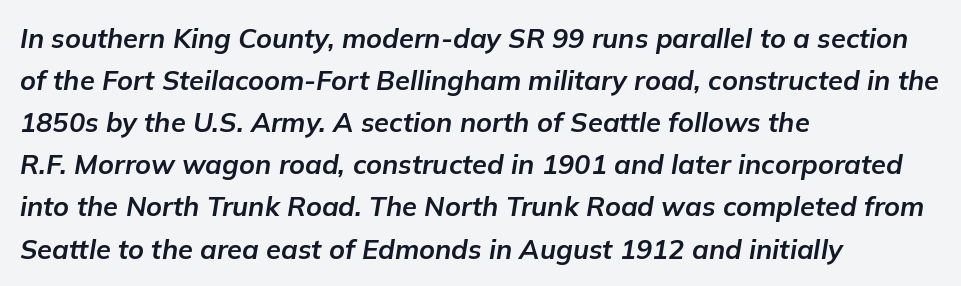
{"italic": "yes", "lean": "right", "slant_degrees": 9, "bold": "yes", "underline": "no", "align": "left", "line_spacing": "normal", "line_spacing_ratio": 1.56, "letter_spacing": "normal", "letter_spacing_em": 0.0, "glyph_px": 27}
